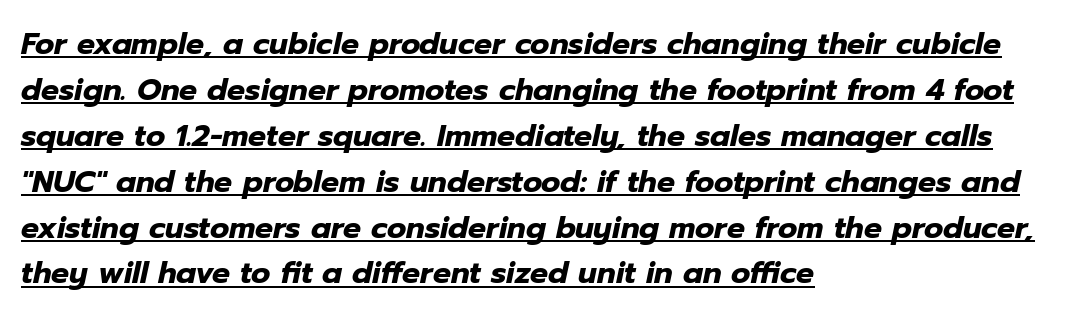
Varying glyph widths throughout — classic text-font behaviour. Thick stems and heavy bowls — unmistakably bold. The glyphs look as if they've been sheared to an angle. Caption: multi-line text, flush left, ragged right.
